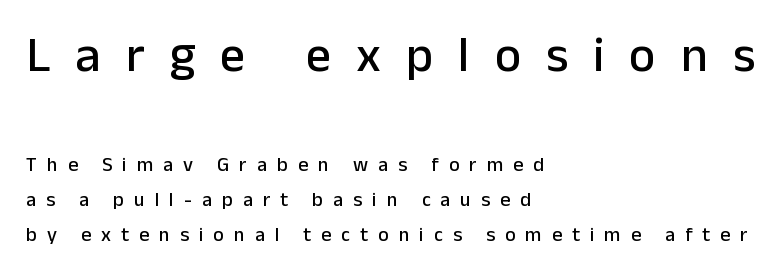
Q: Is the text italic (slanted)? A: No, it is upright.
Q: Is the typeface a serif or a sans-serif typeface? A: Sans-serif.
Q: Is the text underlined? A: No.
Q: How is the paragraph aligned? A: Left-aligned.
Q: Is the spacing between letters normal or unusually wide? A: Unusually wide.
Q: Which block of text is set in a larger size, the first (top) or the second (bottom)? A: The first (top) one.
Q: Width (condensed, normal, or wide)? A: Normal.
Q: Stroke contrast? A: Low.
Q: x-height? A: Medium.
Q: Monospaced? A: No.
